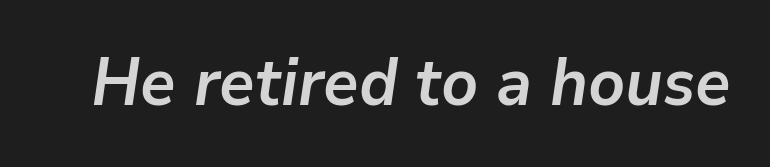
Q: Is the text bold? A: Yes.
Q: Is the text italic (slanted)? A: Yes, it leans right by about 9 degrees.
Q: Is the text underlined? A: No.
Q: Is the spacing between letters normal or unusually wide? A: Normal.
Q: Width (condensed, normal, or wide)? A: Normal.
Q: Stroke contrast? A: Low.
Q: x-height? A: Medium.
Q: Monospaced? A: No.
